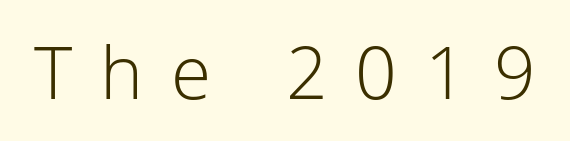
Q: Is the text bold? A: No.
Q: Is the text italic (slanted)? A: No, it is upright.
Q: Is the typeface a serif or a sans-serif typeface? A: Sans-serif.
Q: Is the text underlined? A: No.
Q: Is the spacing between letters normal or unusually wide? A: Unusually wide.
Q: Width (condensed, normal, or wide)? A: Normal.
Q: Stroke contrast? A: Low.
Q: x-height? A: Medium.
Q: Monospaced? A: No.
